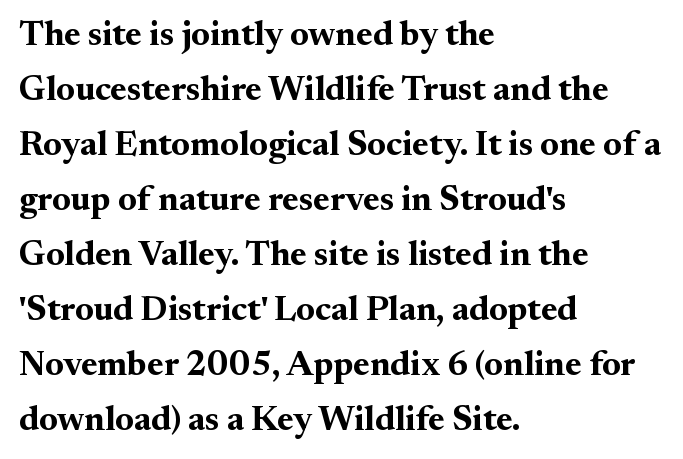
The image shows 35 px bold serif type, upright; set left-aligned, normal line spacing (1.57x), normal letter spacing, not underlined; medium stroke contrast and a small x-height.
